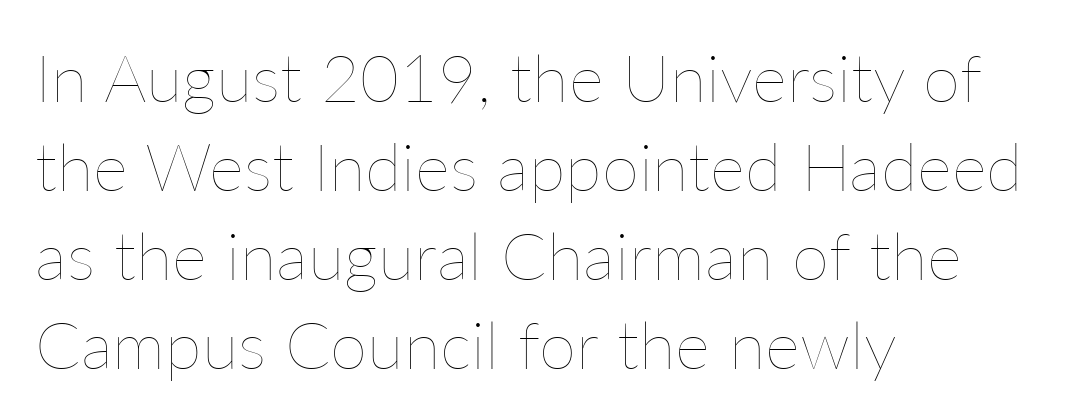
{"italic": "no", "bold": "no", "weight": "thin", "width": "normal", "stroke_contrast": "low", "x_height": "medium", "monospaced": "no", "underline": "no", "align": "left", "line_spacing": "normal", "line_spacing_ratio": 1.33, "letter_spacing": "normal", "letter_spacing_em": 0.0, "glyph_px": 67}
